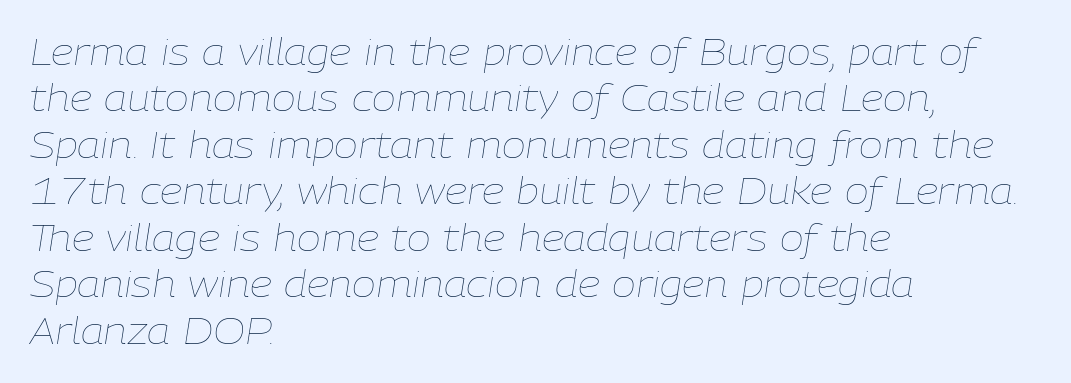
Q: Is the text bold? A: No.
Q: Is the text italic (slanted)? A: Yes, it leans right by about 9 degrees.
Q: Is the text underlined? A: No.
Q: How is the paragraph aligned? A: Left-aligned.
Q: Is the spacing between letters normal or unusually wide? A: Normal.
Q: Is the spacing between lines tight, normal or loose? A: Normal.
Q: Width (condensed, normal, or wide)? A: Normal.
Q: Stroke contrast? A: Low.
Q: x-height? A: Medium.
Q: Monospaced? A: No.
